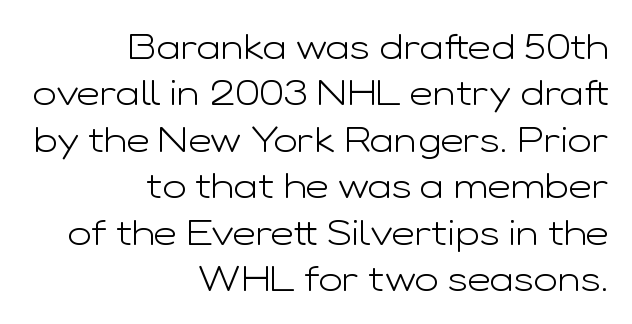
{"serif": "no", "italic": "no", "bold": "no", "weight": "light", "width": "wide", "stroke_contrast": "low", "x_height": "medium", "monospaced": "no", "underline": "no", "align": "right", "line_spacing": "normal", "line_spacing_ratio": 1.29, "letter_spacing": "normal", "letter_spacing_em": 0.0, "glyph_px": 36}
